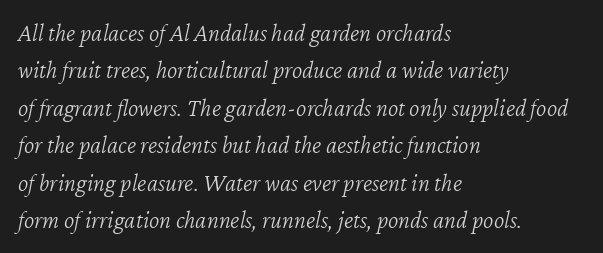
Posture: slanted. Underline: absent. This block has exactly the height ordinary leading produces. How are the letters spaced? Ordinarily, with no added tracking. The ragged edge is on the right, which tells us the setting is flush left. Counters stay open thanks to moderate or lighter strokes.
